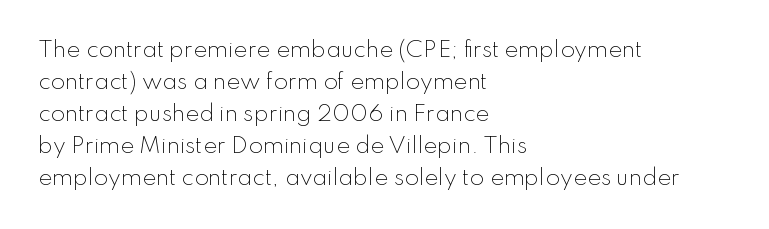
Vertical strokes here are truly vertical. The paragraph has a hard left edge and a soft right edge. The rendering uses a moderate line-height, typical for paragraphs. The cut favours lightness, reaching ordinary text weight at its darkest.
